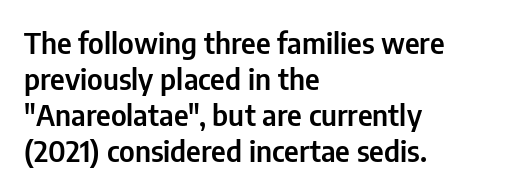
{"serif": "no", "italic": "no", "width": "condensed", "stroke_contrast": "low", "x_height": "medium", "monospaced": "no", "underline": "no", "align": "left", "line_spacing_ratio": 1.24, "letter_spacing": "normal", "letter_spacing_em": 0.0, "glyph_px": 29}
